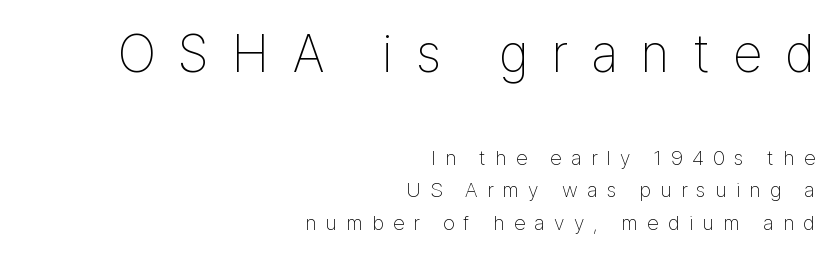
Ascenders rise straight up at ninety degrees. Nothing sits at the stroke ends, so this counts as sans-serif. Compared with a flush-left layout, this one pins lines to the opposite, right side. The strokes are not fattened; the text isn't bold.
